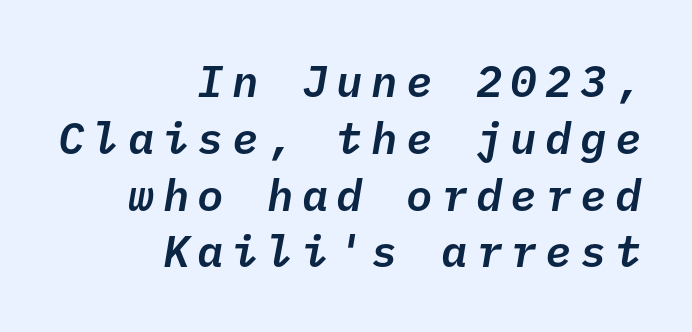
The image shows 44 px text type, italic (leaning right), monospaced; set right-aligned, normal line spacing (1.29x), not underlined; low stroke contrast and a medium x-height.
